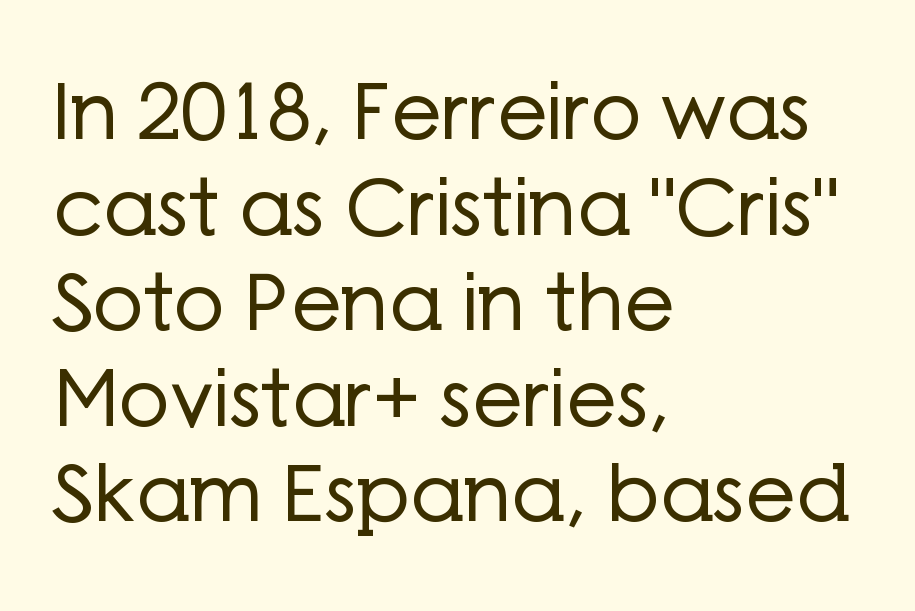
The image shows 79 px regular-weight sans-serif type, upright; set left-aligned, line spacing 1.21x, normal letter spacing, not underlined; low stroke contrast and a medium x-height.
